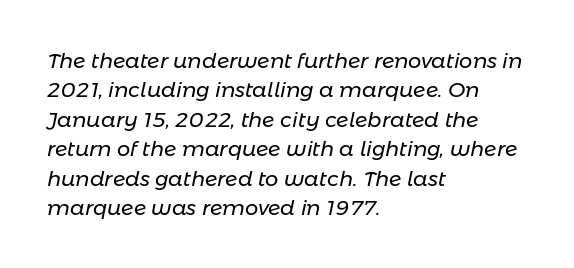
Q: Is the text bold? A: No.
Q: Is the text italic (slanted)? A: Yes, it leans right by about 11 degrees.
Q: Is the text underlined? A: No.
Q: How is the paragraph aligned? A: Left-aligned.
Q: Is the spacing between letters normal or unusually wide? A: Normal.
Q: Is the spacing between lines tight, normal or loose? A: Normal.
